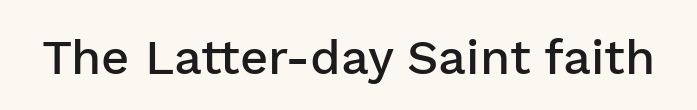
The image shows 49 px semibold sans-serif type, upright; set normal letter spacing, not underlined; low stroke contrast and a medium x-height.
